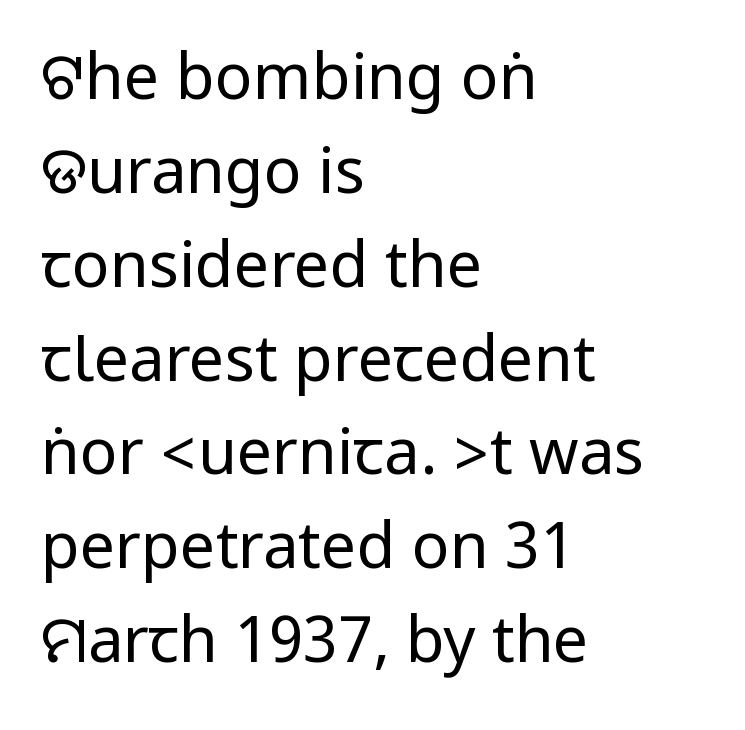
Q: Is the text bold? A: No.
Q: Is the text italic (slanted)? A: No, it is upright.
Q: Is the typeface a serif or a sans-serif typeface? A: Sans-serif.
Q: Is the text underlined? A: No.
Q: How is the paragraph aligned? A: Left-aligned.
Q: Is the spacing between letters normal or unusually wide? A: Normal.
Q: Is the spacing between lines tight, normal or loose? A: Normal.
Q: Width (condensed, normal, or wide)? A: Condensed.
Q: Stroke contrast? A: Low.
